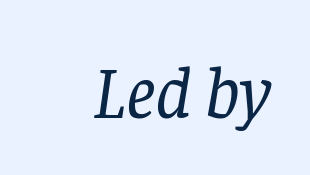
Italic: yes, the glyphs are oblique. Is this a fixed-width face? No — the glyphs have proportional, varying widths. The font is comparable to plain body text, perhaps lighter. Caption: standard tracking, unaltered. Beneath every word, the page is bare. Little horizontal feet cap the strokes, marking this as serif type.
